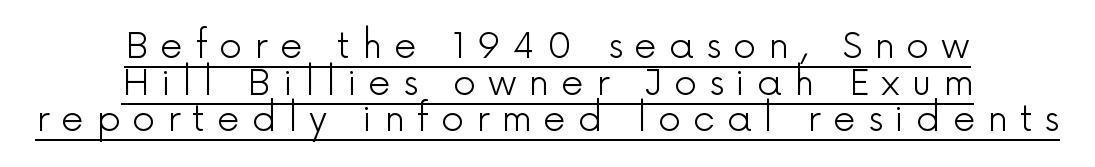
Q: Is the text bold? A: No.
Q: Is the text italic (slanted)? A: No, it is upright.
Q: Is the typeface a serif or a sans-serif typeface? A: Sans-serif.
Q: Is the text underlined? A: Yes.
Q: How is the paragraph aligned? A: Centered.
Q: Is the spacing between letters normal or unusually wide? A: Unusually wide.
Q: Is the spacing between lines tight, normal or loose? A: Tight.
Q: Width (condensed, normal, or wide)? A: Normal.
Q: x-height? A: Medium.
Q: Monospaced? A: No.
